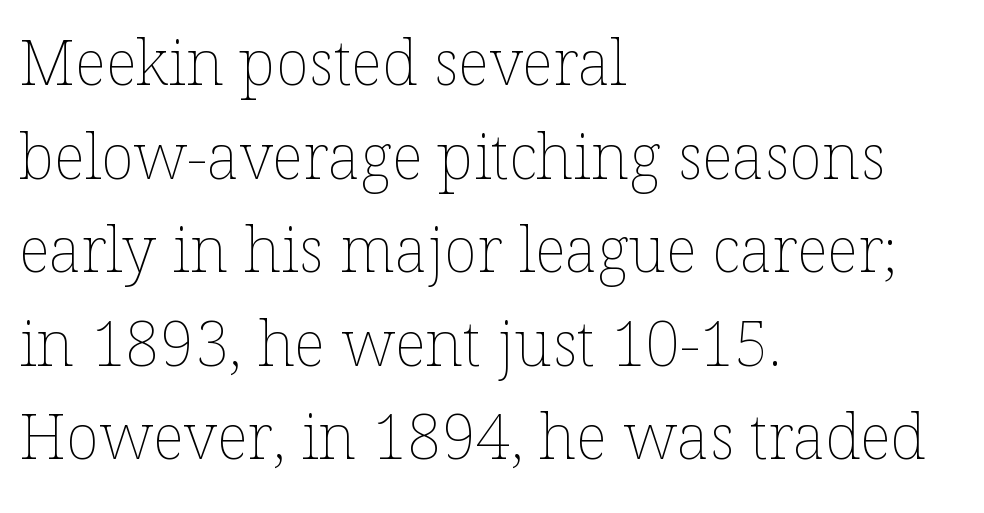
Q: Is the text bold? A: No.
Q: Is the text italic (slanted)? A: No, it is upright.
Q: Is the text underlined? A: No.
Q: How is the paragraph aligned? A: Left-aligned.
Q: Is the spacing between letters normal or unusually wide? A: Normal.
Q: Is the spacing between lines tight, normal or loose? A: Normal.
Q: Width (condensed, normal, or wide)? A: Normal.
Q: Stroke contrast? A: Low.
Q: x-height? A: Medium.
Q: Monospaced? A: No.
